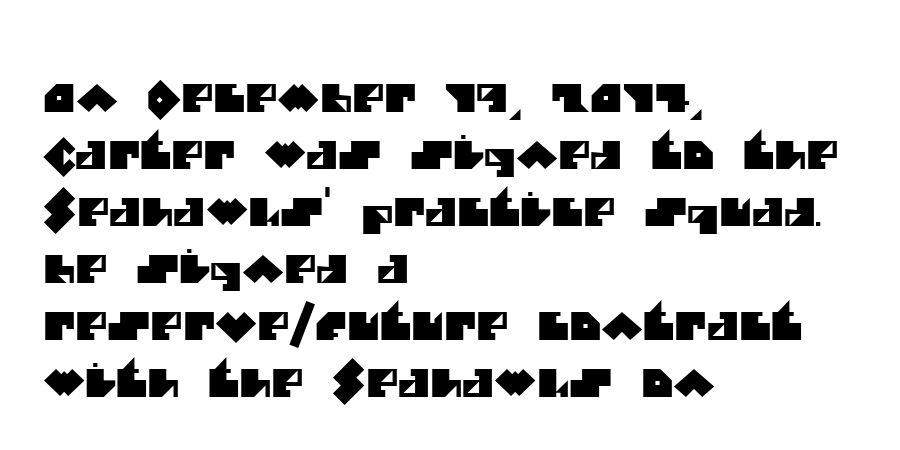
{"serif": "no", "width": "normal", "stroke_contrast": "medium", "x_height": "large", "monospaced": "no", "underline": "no", "align": "left", "line_spacing": "normal", "line_spacing_ratio": 1.46, "letter_spacing": "normal", "letter_spacing_em": 0.0, "glyph_px": 39}
